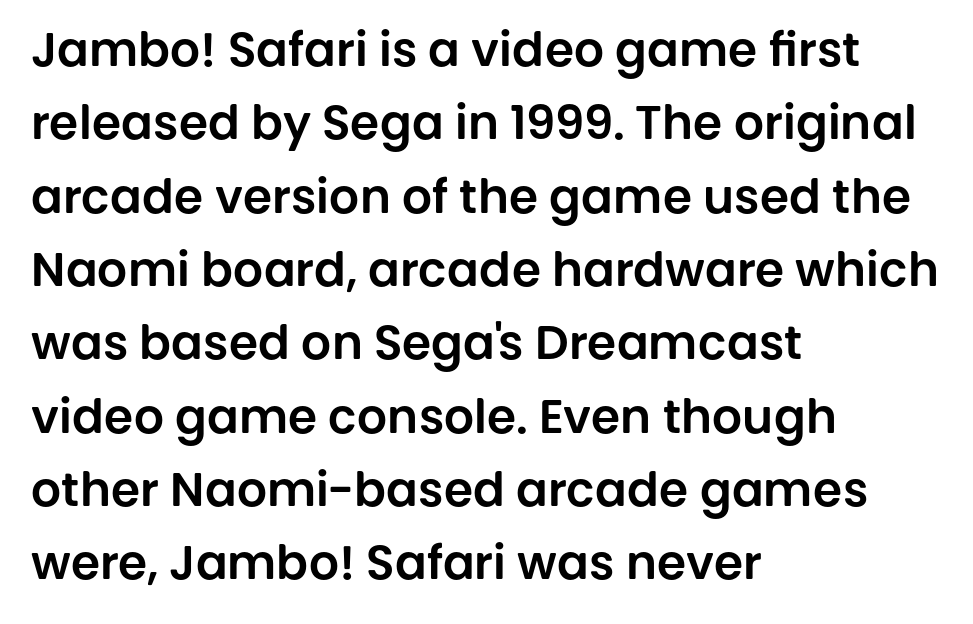
The image shows 47 px sans-serif type, upright; set left-aligned, normal line spacing (1.56x), normal letter spacing, not underlined; low stroke contrast and a large x-height.
